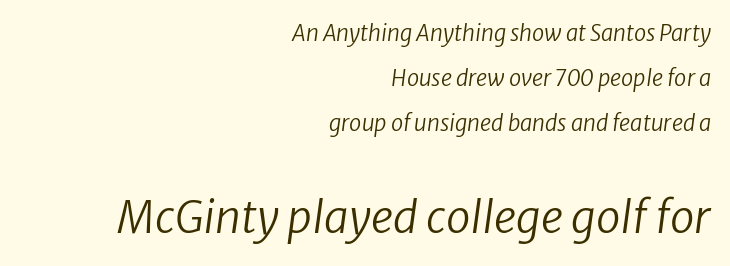
Q: Is the text bold? A: No.
Q: Is the text italic (slanted)? A: Yes, it leans right by about 8 degrees.
Q: Is the text underlined? A: No.
Q: How is the paragraph aligned? A: Right-aligned.
Q: Is the spacing between letters normal or unusually wide? A: Normal.
Q: Is the spacing between lines tight, normal or loose? A: Loose.
Q: Which block of text is set in a larger size, the first (top) or the second (bottom)? A: The second (bottom) one.
Q: Width (condensed, normal, or wide)? A: Normal.
Q: Stroke contrast? A: Low.
Q: x-height? A: Medium.
Q: Monospaced? A: No.
